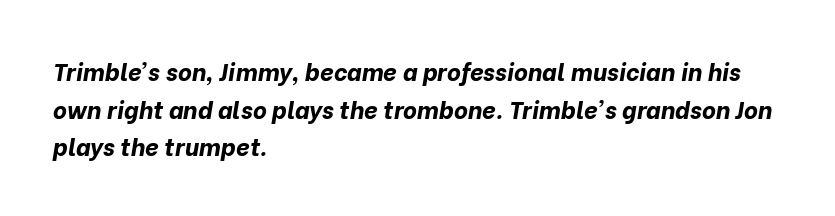
The image shows 24 px bold type, italic (leaning right); set left-aligned, normal line spacing (1.57x), normal letter spacing, not underlined.
